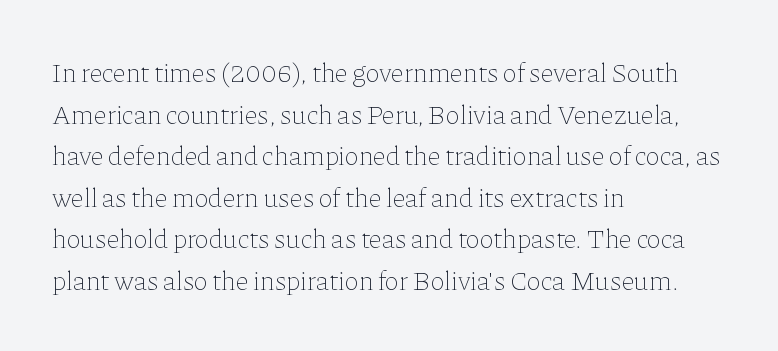
The image shows 27 px text type, upright; set left-aligned, normal line spacing (1.54x), normal letter spacing, not underlined.
